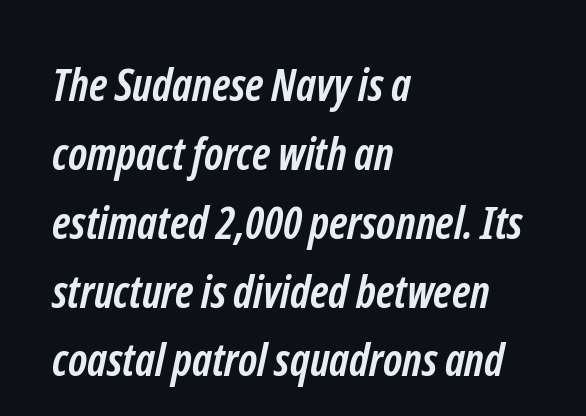
Q: Is the text bold? A: Yes.
Q: Is the typeface a serif or a sans-serif typeface? A: Sans-serif.
Q: Is the text underlined? A: No.
Q: How is the paragraph aligned? A: Left-aligned.
Q: Is the spacing between letters normal or unusually wide? A: Normal.
Q: Is the spacing between lines tight, normal or loose? A: Normal.
Q: Width (condensed, normal, or wide)? A: Condensed.
Q: Stroke contrast? A: Low.
Q: x-height? A: Medium.
Q: Monospaced? A: No.
